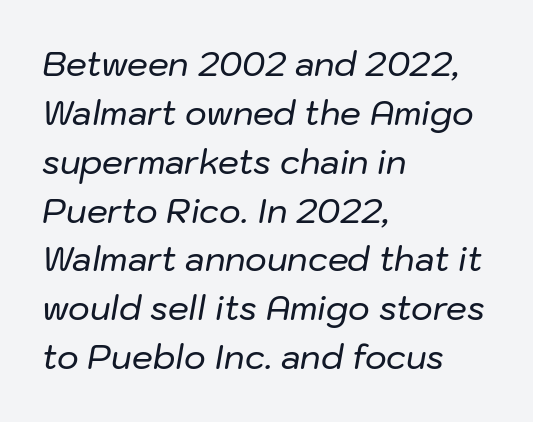
Q: Is the text italic (slanted)? A: Yes, it leans right by about 10 degrees.
Q: Is the text underlined? A: No.
Q: How is the paragraph aligned? A: Left-aligned.
Q: Is the spacing between letters normal or unusually wide? A: Normal.
Q: Is the spacing between lines tight, normal or loose? A: Normal.
Q: Width (condensed, normal, or wide)? A: Normal.
Q: Stroke contrast? A: Low.
Q: x-height? A: Medium.
Q: Monospaced? A: No.
